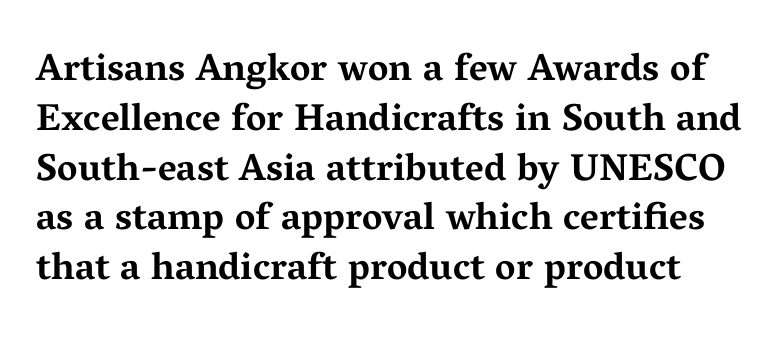
{"serif": "yes", "italic": "no", "bold": "yes", "weight": "bold", "width": "wide", "stroke_contrast": "medium", "x_height": "medium", "monospaced": "no", "underline": "no", "line_spacing": "normal", "line_spacing_ratio": 1.31, "letter_spacing": "normal", "letter_spacing_em": 0.0, "glyph_px": 38}
